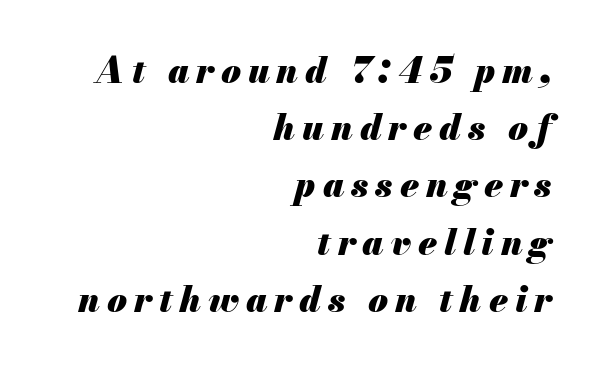
The image shows 36 px heavy type, italic (leaning right); set right-aligned, normal line spacing (1.59x), not underlined; medium stroke contrast and a small x-height.
